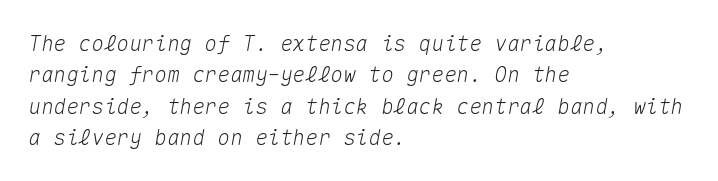
The image shows 21 px text type, italic (leaning right); set left-aligned, normal line spacing (1.49x), normal letter spacing, not underlined.
